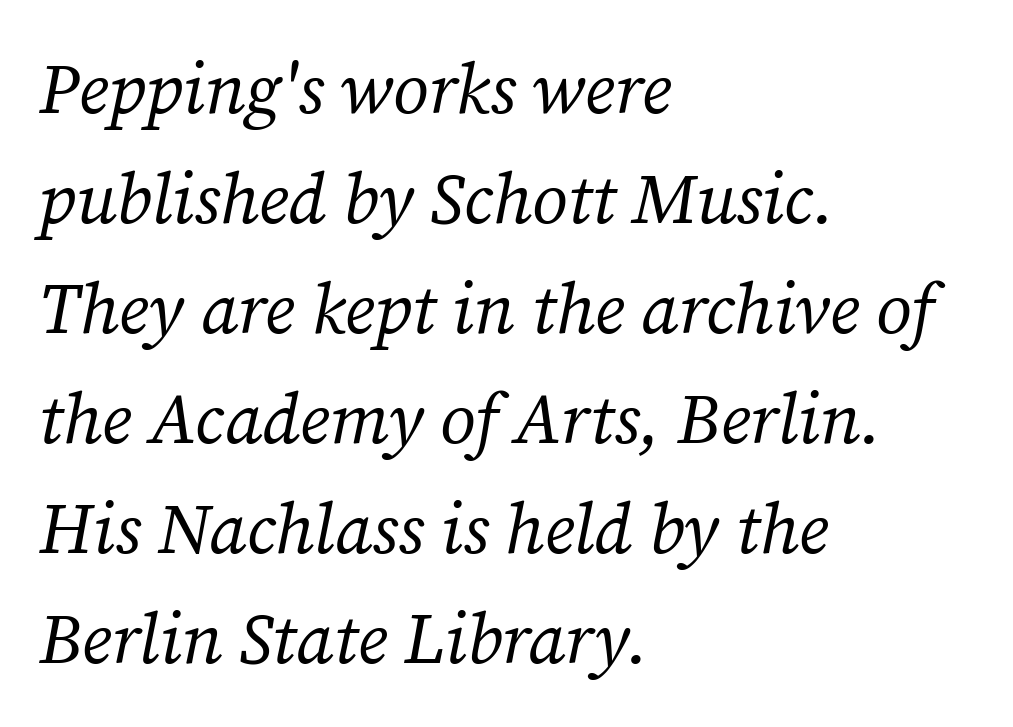
Q: Is the text bold? A: No.
Q: Is the text italic (slanted)? A: Yes, it leans right by about 12 degrees.
Q: Is the typeface a serif or a sans-serif typeface? A: Serif.
Q: Is the text underlined? A: No.
Q: How is the paragraph aligned? A: Left-aligned.
Q: Is the spacing between letters normal or unusually wide? A: Normal.
Q: Is the spacing between lines tight, normal or loose? A: Normal.
Q: Width (condensed, normal, or wide)? A: Normal.
Q: Stroke contrast? A: Medium.
Q: x-height? A: Medium.
Q: Monospaced? A: No.
